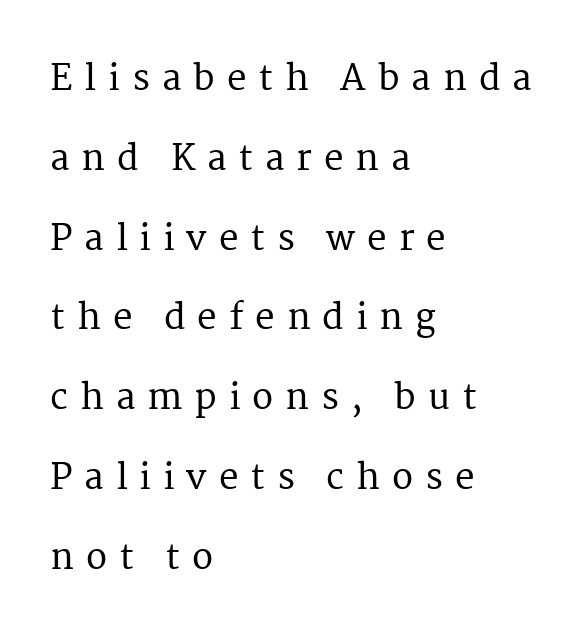
The image shows 35 px serif type, upright; set left-aligned, loose line spacing (2.28x), unusually wide letter spacing (+0.34 em), not underlined; medium stroke contrast and a medium x-height.
